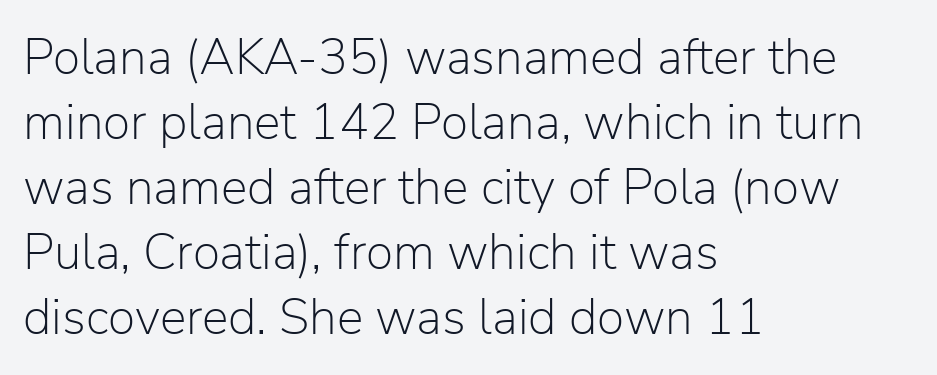
Q: Is the text bold? A: No.
Q: Is the text italic (slanted)? A: No, it is upright.
Q: Is the typeface a serif or a sans-serif typeface? A: Sans-serif.
Q: Is the text underlined? A: No.
Q: How is the paragraph aligned? A: Left-aligned.
Q: Is the spacing between letters normal or unusually wide? A: Normal.
Q: Is the spacing between lines tight, normal or loose? A: Normal.
Q: Width (condensed, normal, or wide)? A: Normal.
Q: Stroke contrast? A: Low.
Q: x-height? A: Medium.
Q: Monospaced? A: No.
